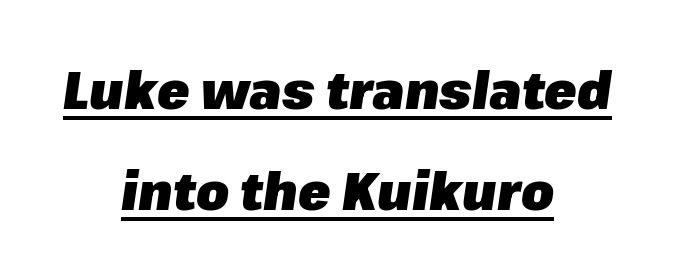
Q: Is the text bold? A: Yes.
Q: Is the text italic (slanted)? A: Yes, it leans right by about 8 degrees.
Q: Is the text underlined? A: Yes.
Q: How is the paragraph aligned? A: Centered.
Q: Is the spacing between letters normal or unusually wide? A: Normal.
Q: Is the spacing between lines tight, normal or loose? A: Loose.
Q: Width (condensed, normal, or wide)? A: Normal.
Q: Stroke contrast? A: Low.
Q: x-height? A: Medium.
Q: Monospaced? A: No.
